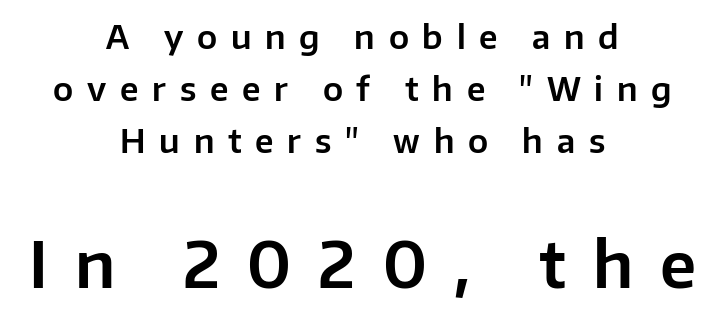
{"serif": "no", "italic": "no", "width": "normal", "stroke_contrast": "low", "x_height": "medium", "monospaced": "no", "underline": "no", "align": "center", "line_spacing": "normal", "line_spacing_ratio": 1.63, "letter_spacing": "wide", "letter_spacing_em": 0.43, "larger_block": "second", "size_ratio": 1.97, "glyph_px": 63}
